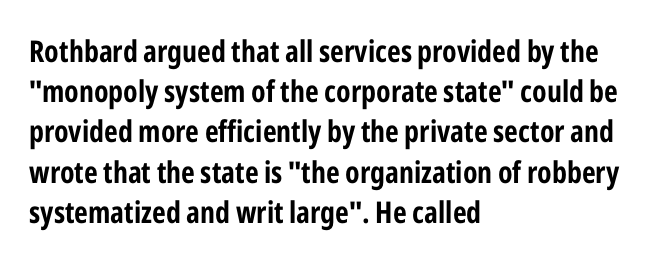
Q: Is the text italic (slanted)? A: No, it is upright.
Q: Is the typeface a serif or a sans-serif typeface? A: Sans-serif.
Q: Is the text underlined? A: No.
Q: How is the paragraph aligned? A: Left-aligned.
Q: Is the spacing between letters normal or unusually wide? A: Normal.
Q: Is the spacing between lines tight, normal or loose? A: Normal.
Q: Width (condensed, normal, or wide)? A: Condensed.
Q: Stroke contrast? A: Low.
Q: x-height? A: Medium.
Q: Monospaced? A: No.
